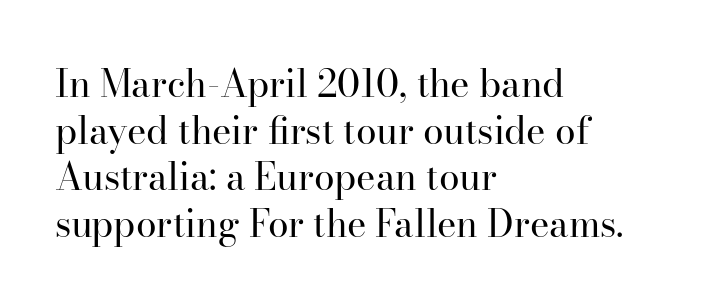
Q: Is the text bold? A: No.
Q: Is the text italic (slanted)? A: No, it is upright.
Q: Is the typeface a serif or a sans-serif typeface? A: Serif.
Q: Is the text underlined? A: No.
Q: How is the paragraph aligned? A: Left-aligned.
Q: Is the spacing between letters normal or unusually wide? A: Normal.
Q: Is the spacing between lines tight, normal or loose? A: Normal.
Q: Width (condensed, normal, or wide)? A: Normal.
Q: Stroke contrast? A: High.
Q: x-height? A: Small.
Q: Monospaced? A: No.
